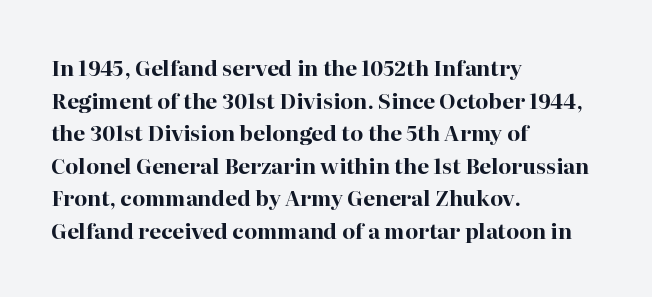
Q: Is the text bold? A: Yes.
Q: Is the text italic (slanted)? A: No, it is upright.
Q: Is the text underlined? A: No.
Q: How is the paragraph aligned? A: Left-aligned.
Q: Is the spacing between letters normal or unusually wide? A: Normal.
Q: Is the spacing between lines tight, normal or loose? A: Normal.
